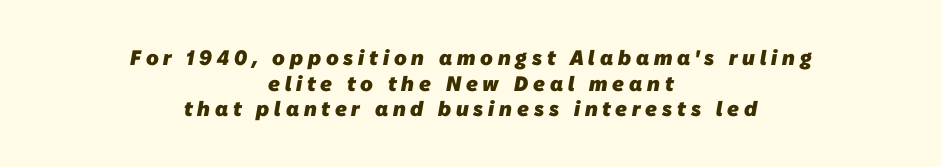
Q: Is the text bold? A: Yes.
Q: Is the text underlined? A: No.
Q: How is the paragraph aligned? A: Centered.
Q: Is the spacing between letters normal or unusually wide? A: Unusually wide.
